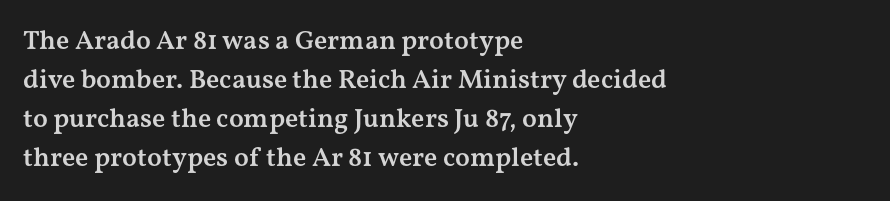
The image shows 27 px text type, upright; set left-aligned, normal line spacing (1.44x), normal letter spacing, not underlined.
